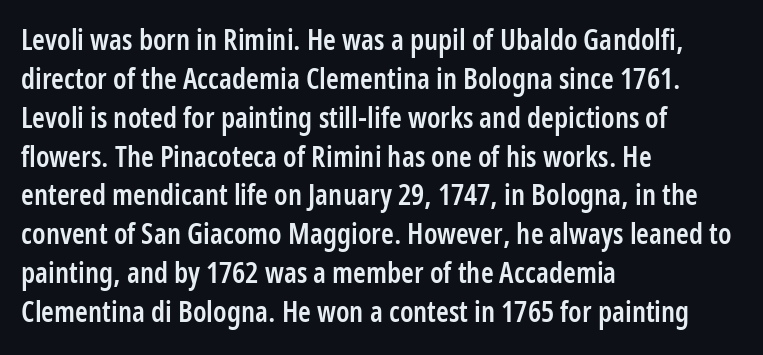
The image shows 29 px semibold, condensed sans-serif type, upright; set left-aligned, normal line spacing (1.34x), normal letter spacing, not underlined; low stroke contrast and a medium x-height.
